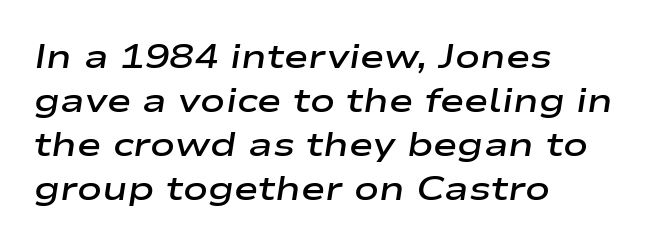
{"italic": "yes", "lean": "right", "slant_degrees": 9, "bold": "semi", "weight": "semibold", "width": "wide", "stroke_contrast": "low", "x_height": "medium", "monospaced": "no", "underline": "no", "align": "left", "line_spacing": "normal", "line_spacing_ratio": 1.33, "letter_spacing": "normal", "letter_spacing_em": 0.0, "glyph_px": 33}
